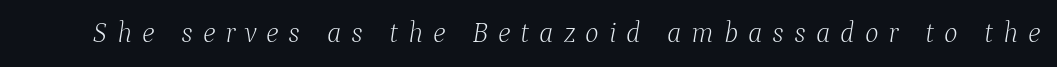
{"serif": "yes", "italic": "yes", "lean": "right", "slant_degrees": 9, "bold": "no", "weight": "light", "width": "normal", "stroke_contrast": "low", "x_height": "medium", "monospaced": "no", "underline": "no", "letter_spacing": "wide", "letter_spacing_em": 0.34, "glyph_px": 29}
